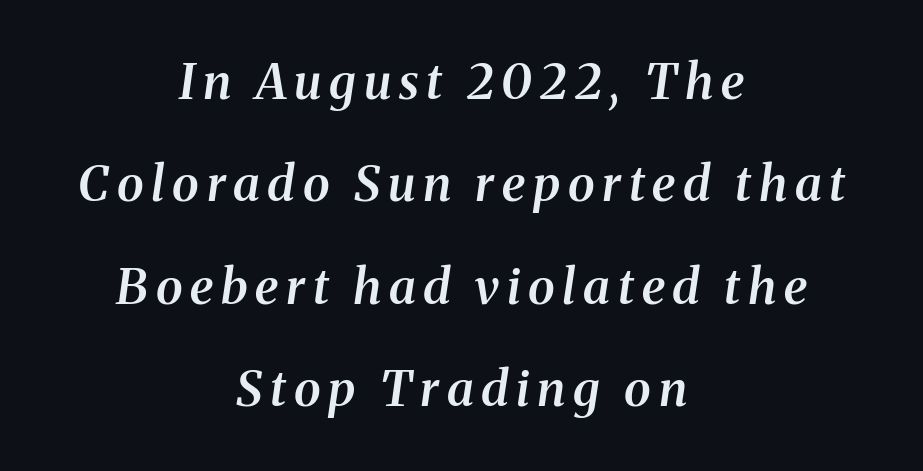
Q: Is the text bold? A: Semi-bold.
Q: Is the text italic (slanted)? A: Yes, it leans right by about 8 degrees.
Q: Is the typeface a serif or a sans-serif typeface? A: Serif.
Q: Is the text underlined? A: No.
Q: How is the paragraph aligned? A: Centered.
Q: Is the spacing between lines tight, normal or loose? A: Loose.
Q: Width (condensed, normal, or wide)? A: Normal.
Q: Stroke contrast? A: Medium.
Q: x-height? A: Medium.
Q: Monospaced? A: No.
